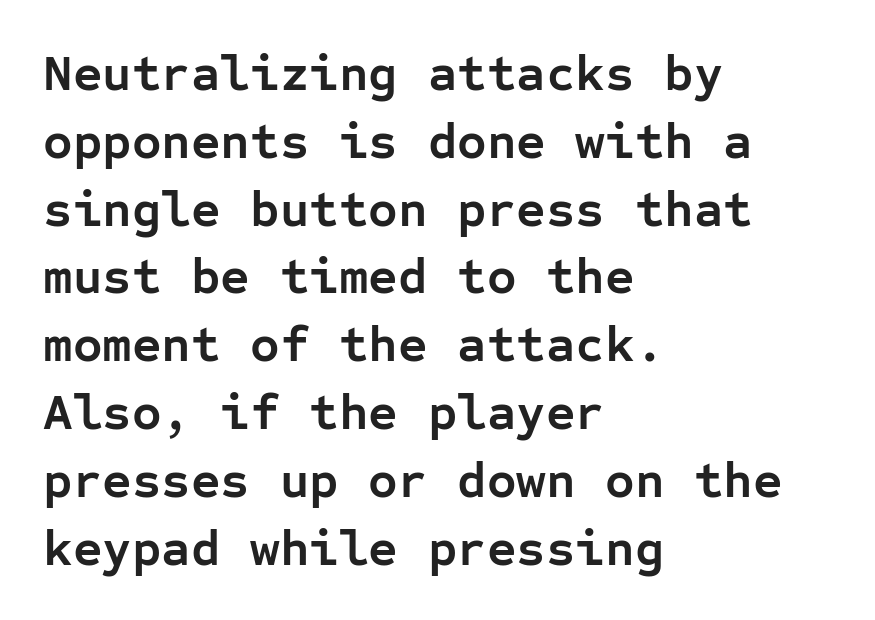
Looks like terminal output: every glyph gets an equal slot. Type style note: lacks serifs. The lettering stays uniformly vertical, giving the passage a roman look. All the whitespace from short lines collects on the right. Caption: standard tracking, unaltered. The passage shown stacks its lines at a standard gap.
